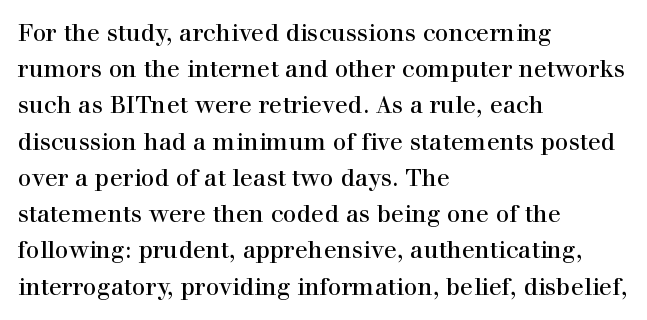
{"italic": "no", "underline": "no", "align": "left", "line_spacing": "normal", "line_spacing_ratio": 1.51, "letter_spacing": "normal", "letter_spacing_em": 0.0, "glyph_px": 24}
